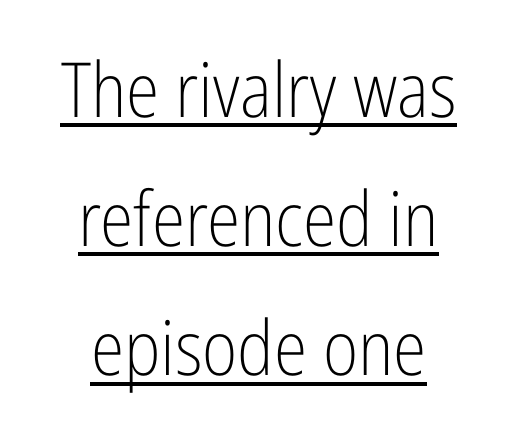
Nothing sits at the stroke ends, so this counts as sans-serif. Characters follow at the spacing the type designer built in. Descenders here cross a horizontal rule under the line. Proportional: the letters do not fall into vertical columns. Leftover space on each line is divided equally before and after the words. Regular leading.
